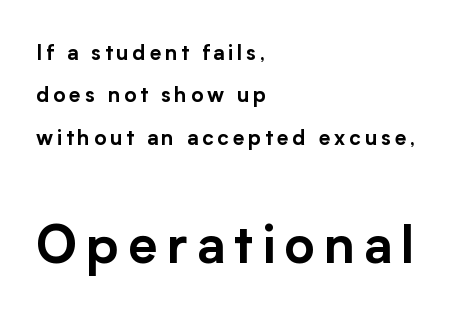
{"serif": "no", "italic": "no", "width": "normal", "stroke_contrast": "low", "x_height": "medium", "monospaced": "no", "underline": "no", "align": "left", "line_spacing": "loose", "line_spacing_ratio": 2.02, "larger_block": "second", "size_ratio": 2.48, "glyph_px": 52}
